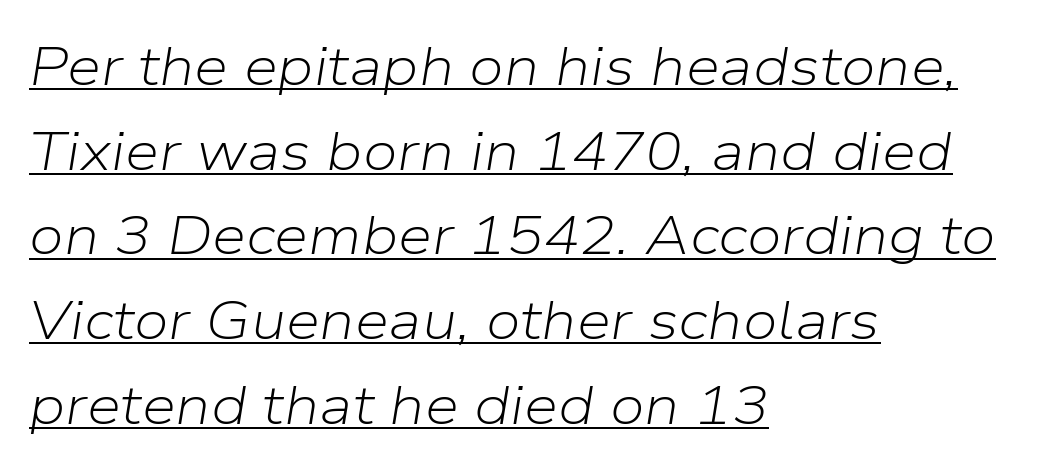
The rendering applies a slant to the glyphs. Counters stay open thanks to moderate or lighter strokes. Each letter keeps its own natural width here, so spacing adapts to shape. In terms of leading, this rendering sits right in the middle. Alignment: flush left.
